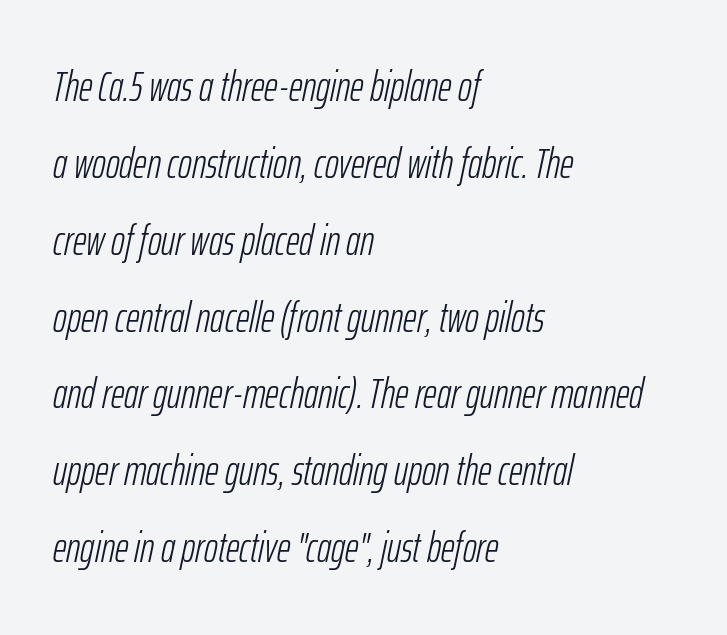
{"italic": "yes", "lean": "right", "slant_degrees": 12, "bold": "no", "weight": "light", "width": "condensed", "stroke_contrast": "low", "x_height": "medium", "monospaced": "no", "underline": "no", "align": "left", "line_spacing_ratio": 1.83, "letter_spacing": "normal", "letter_spacing_em": 0.0, "glyph_px": 42}
